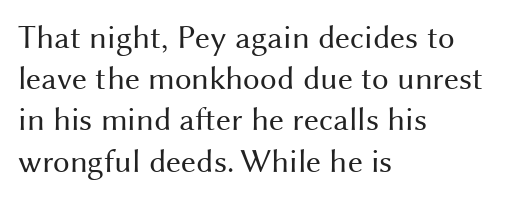
{"serif": "no", "italic": "no", "bold": "no", "weight": "regular", "width": "normal", "stroke_contrast": "medium", "x_height": "medium", "monospaced": "no", "underline": "no", "align": "left", "line_spacing": "normal", "line_spacing_ratio": 1.25, "letter_spacing": "normal", "letter_spacing_em": 0.0, "glyph_px": 33}
